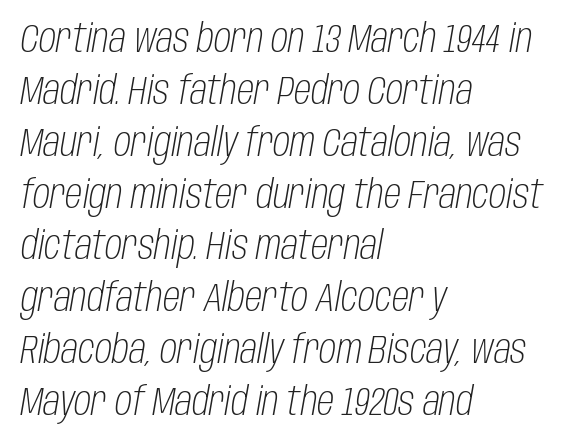
Evenly set lines give the paragraph a standard silhouette. Words float on clear page, feet unadorned. No extra ink here — the face is not bold. It's the slanting kind of type.
